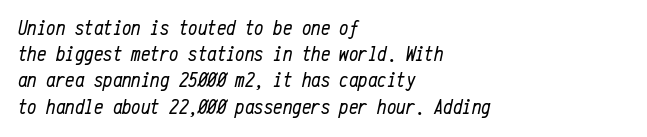
{"italic": "yes", "lean": "right", "slant_degrees": 12, "bold": "no", "underline": "no", "align": "left", "line_spacing": "normal", "line_spacing_ratio": 1.25, "letter_spacing": "normal", "letter_spacing_em": 0.0, "glyph_px": 21}
